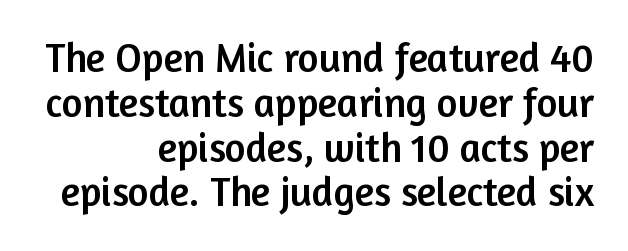
Q: Is the text italic (slanted)? A: No, it is upright.
Q: Is the typeface a serif or a sans-serif typeface? A: Sans-serif.
Q: Is the text underlined? A: No.
Q: How is the paragraph aligned? A: Right-aligned.
Q: Is the spacing between letters normal or unusually wide? A: Normal.
Q: Is the spacing between lines tight, normal or loose? A: Tight.
Q: Width (condensed, normal, or wide)? A: Normal.
Q: Stroke contrast? A: Low.
Q: x-height? A: Medium.
Q: Monospaced? A: No.
